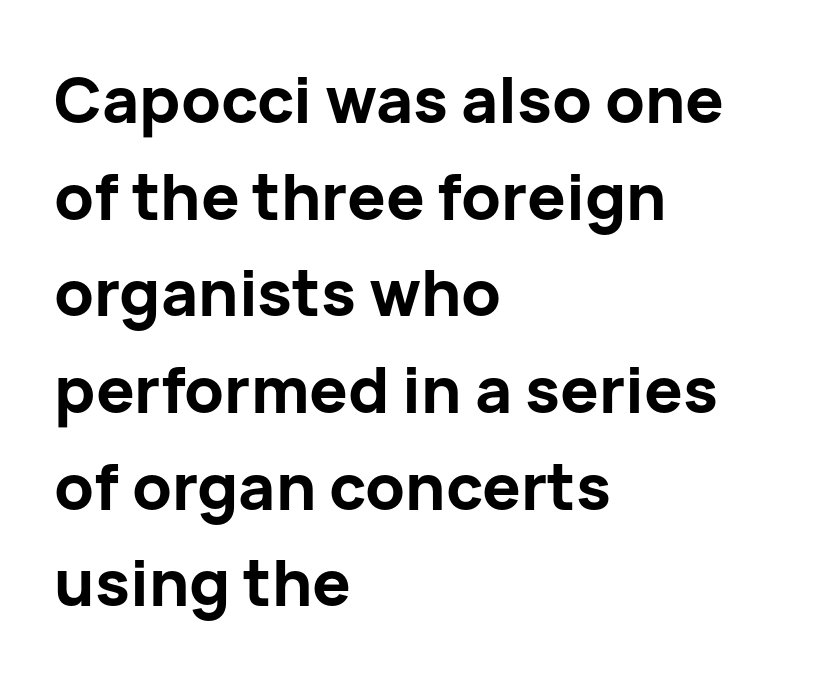
{"serif": "no", "italic": "no", "bold": "yes", "weight": "bold", "width": "normal", "stroke_contrast": "low", "x_height": "medium", "monospaced": "no", "underline": "no", "align": "left", "line_spacing": "normal", "line_spacing_ratio": 1.51, "letter_spacing": "normal", "letter_spacing_em": 0.0, "glyph_px": 64}
